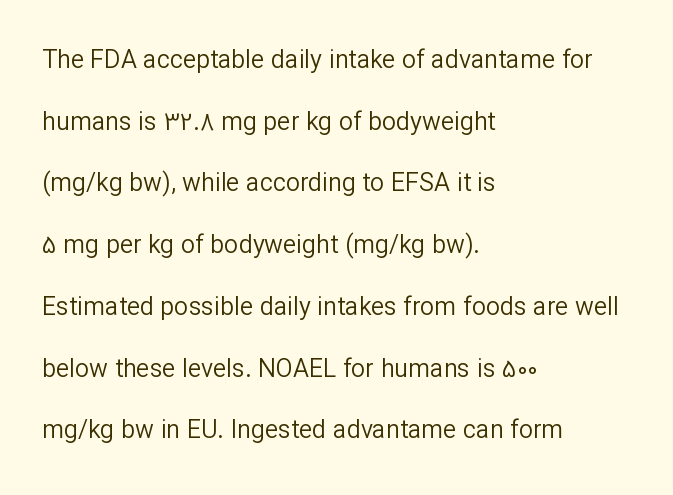
Q: Is the text bold? A: No.
Q: Is the text italic (slanted)? A: No, it is upright.
Q: Is the text underlined? A: No.
Q: How is the paragraph aligned? A: Left-aligned.
Q: Is the spacing between letters normal or unusually wide? A: Normal.
Q: Is the spacing between lines tight, normal or loose? A: Loose.
